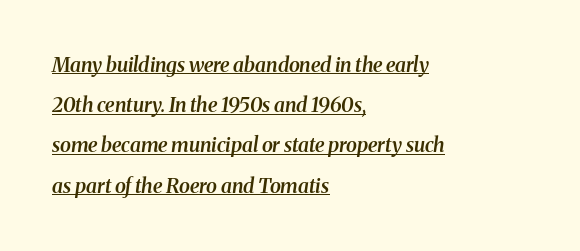
The image shows 20 px text type, italic (leaning right); set left-aligned, loose line spacing (2.01x), normal letter spacing, underlined.
